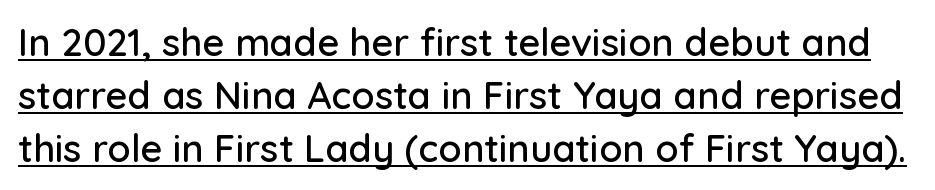
The image shows 38 px sans-serif type, upright; set normal line spacing (1.39x), normal letter spacing, underlined; low stroke contrast and a medium x-height.
